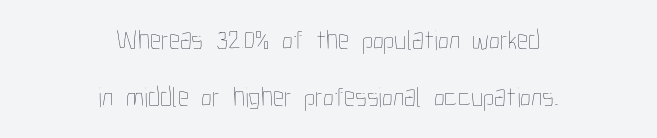
Q: Is the text bold? A: No.
Q: Is the text italic (slanted)? A: No, it is upright.
Q: Is the text underlined? A: No.
Q: How is the paragraph aligned? A: Centered.
Q: Is the spacing between letters normal or unusually wide? A: Normal.
Q: Is the spacing between lines tight, normal or loose? A: Loose.
Q: Width (condensed, normal, or wide)? A: Condensed.
Q: Stroke contrast? A: Low.
Q: x-height? A: Medium.
Q: Monospaced? A: No.
